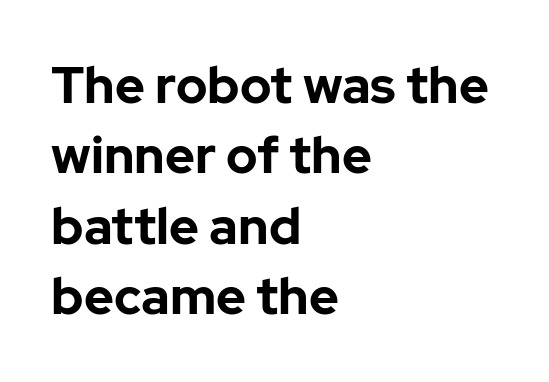
{"serif": "no", "italic": "no", "bold": "yes", "weight": "bold", "width": "normal", "stroke_contrast": "low", "x_height": "medium", "monospaced": "no", "underline": "no", "align": "left", "line_spacing": "normal", "line_spacing_ratio": 1.38, "letter_spacing": "normal", "letter_spacing_em": 0.0, "glyph_px": 51}
